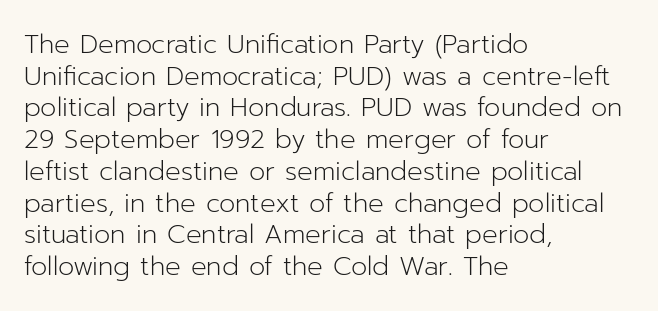
Q: Is the text bold? A: No.
Q: Is the text italic (slanted)? A: No, it is upright.
Q: Is the text underlined? A: No.
Q: How is the paragraph aligned? A: Left-aligned.
Q: Is the spacing between letters normal or unusually wide? A: Normal.
